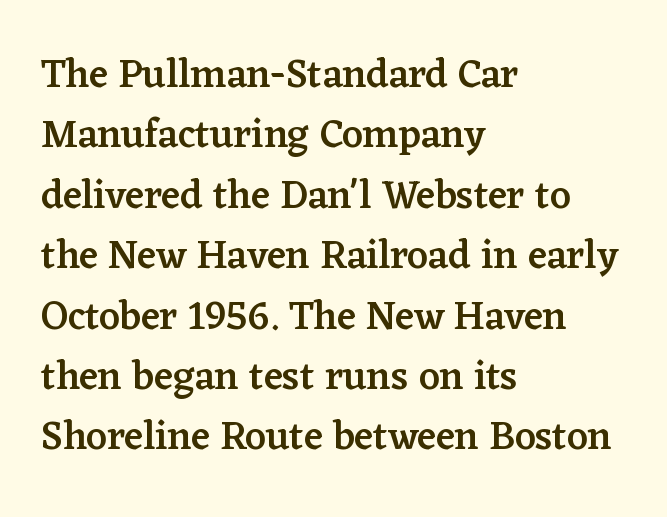
Q: Is the text bold? A: Semi-bold.
Q: Is the text italic (slanted)? A: No, it is upright.
Q: Is the typeface a serif or a sans-serif typeface? A: Serif.
Q: Is the text underlined? A: No.
Q: How is the paragraph aligned? A: Left-aligned.
Q: Is the spacing between letters normal or unusually wide? A: Normal.
Q: Is the spacing between lines tight, normal or loose? A: Normal.
Q: Width (condensed, normal, or wide)? A: Normal.
Q: Stroke contrast? A: Low.
Q: x-height? A: Medium.
Q: Monospaced? A: No.
